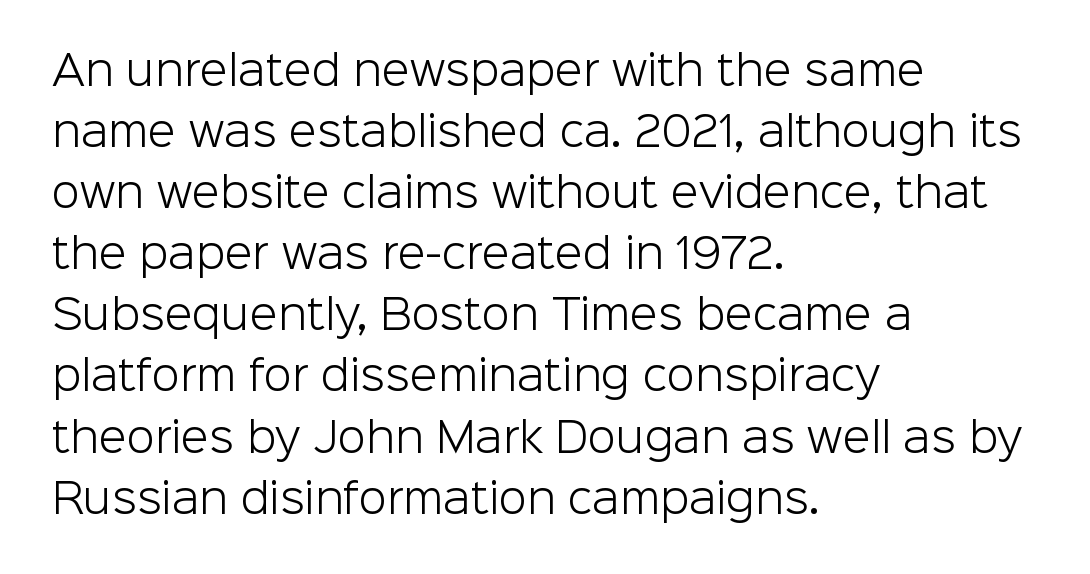
In terms of posture, this sample is upright. The rendering anchors every line to the left-hand side. Characters follow at the spacing the type designer built in. Vertical stems look standard width or narrower in stroke.
